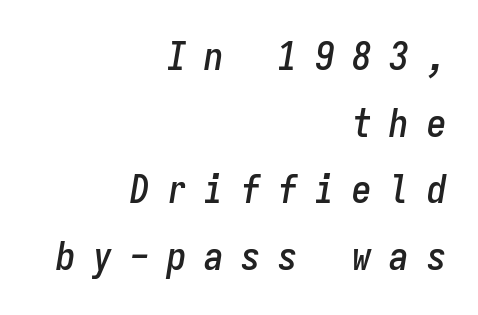
The image shows 39 px condensed type, italic (leaning right), monospaced; set right-aligned, line spacing 1.71x, unusually wide letter spacing (+0.45 em), not underlined; low stroke contrast and a medium x-height.
